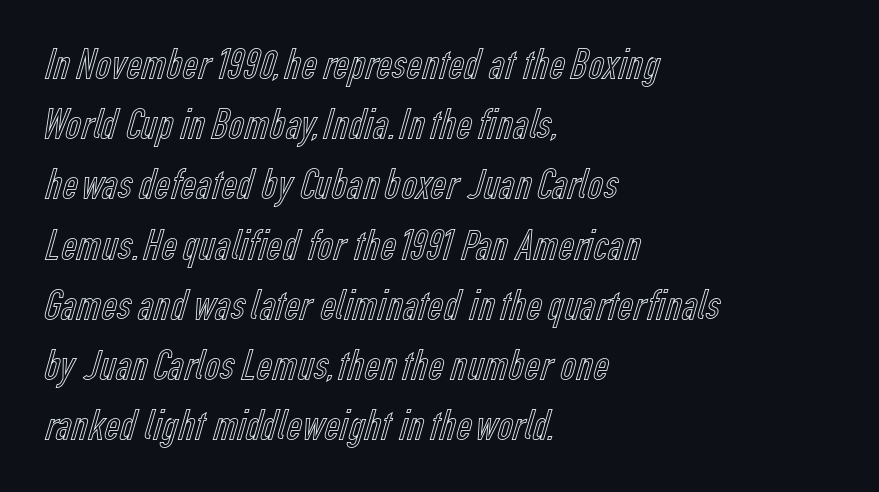
The image shows 43 px condensed type; set left-aligned, normal line spacing (1.4x), normal letter spacing, not underlined; a medium x-height.
